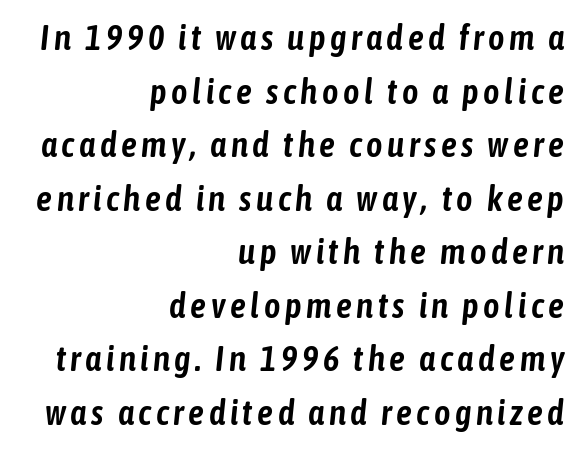
Q: Is the text italic (slanted)? A: Yes, it leans right by about 6 degrees.
Q: Is the text underlined? A: No.
Q: How is the paragraph aligned? A: Right-aligned.
Q: Is the spacing between lines tight, normal or loose? A: Normal.
Q: Width (condensed, normal, or wide)? A: Condensed.
Q: Stroke contrast? A: Low.
Q: x-height? A: Medium.
Q: Monospaced? A: No.
